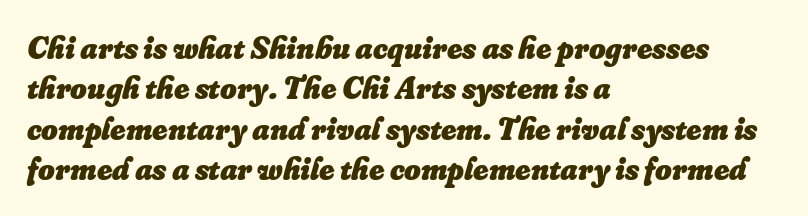
The image shows 32 px heavy type, italic (leaning right); set left-aligned, normal line spacing (1.26x), normal letter spacing, not underlined; low stroke contrast and a small x-height.
